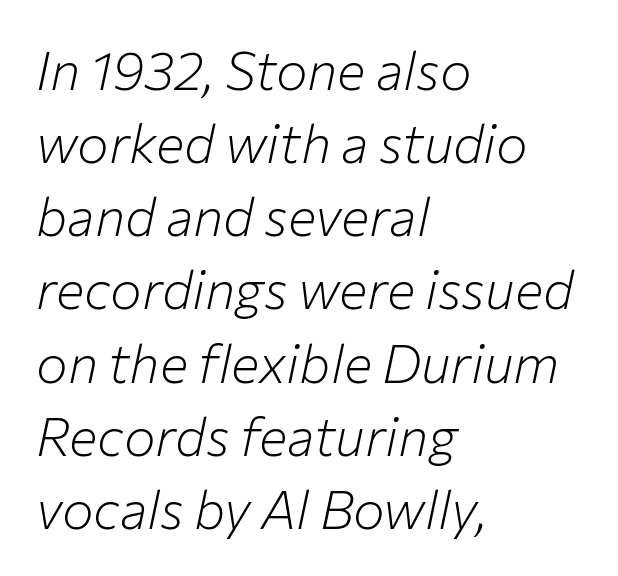
Q: Is the text bold? A: No.
Q: Is the text italic (slanted)? A: Yes, it leans right by about 12 degrees.
Q: Is the text underlined? A: No.
Q: How is the paragraph aligned? A: Left-aligned.
Q: Is the spacing between letters normal or unusually wide? A: Normal.
Q: Is the spacing between lines tight, normal or loose? A: Normal.
Q: Width (condensed, normal, or wide)? A: Normal.
Q: Stroke contrast? A: Low.
Q: x-height? A: Medium.
Q: Monospaced? A: No.
